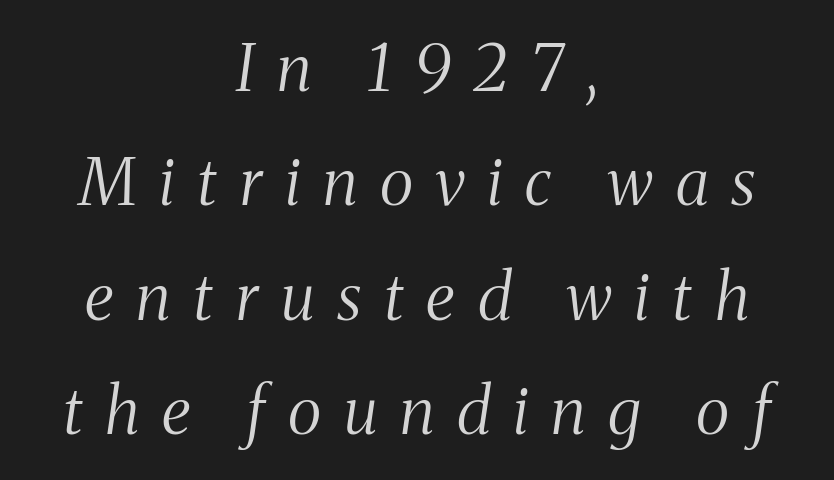
Old-style or modern, the face here clearly has serifs. Look at the tracking — it's clearly loosened, letters drifting apart. Has an underline been added? It has not. The weight tops out at a normal text grade.
